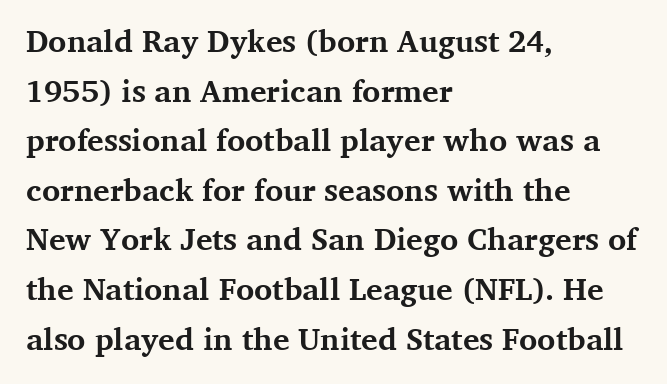
The image shows 31 px bold serif type, upright; set left-aligned, normal line spacing (1.6x), normal letter spacing, not underlined; medium stroke contrast and a medium x-height.
